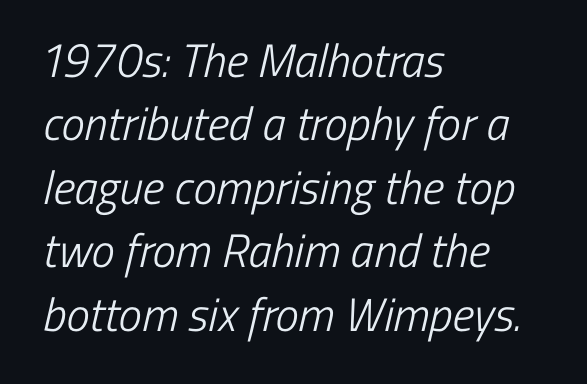
No word sits above an underline. The rag falls on the right side of this text block. Observe the absence of serifs on each vertical stroke in this sample. Compared with typical body copy, the letter spacing here is the same. Each letter keeps its own natural width here, so spacing adapts to shape. The font is comparable to plain body text, perhaps lighter.
